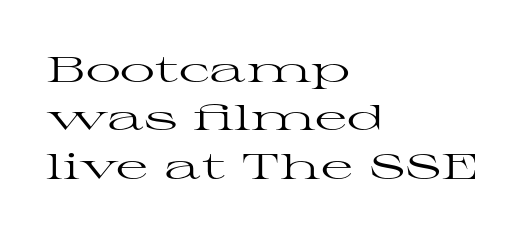
The image shows 35 px regular-weight, wide serif type, upright; set left-aligned, normal line spacing (1.38x), normal letter spacing, not underlined; high stroke contrast and a medium x-height.
